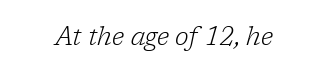
Notice how the stems are inclined rather than vertical — that's the hallmark of italics. The font is comparable to plain body text, perhaps lighter. Each row of text sits above clean, open space. Compared with typical body copy, the letter spacing here is the same.
